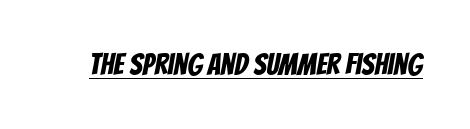
Q: Is the typeface a serif or a sans-serif typeface? A: Sans-serif.
Q: Is the text underlined? A: Yes.
Q: Is the spacing between letters normal or unusually wide? A: Normal.
Q: Width (condensed, normal, or wide)? A: Condensed.
Q: Stroke contrast? A: Low.
Q: x-height? A: Large.
Q: Monospaced? A: No.
